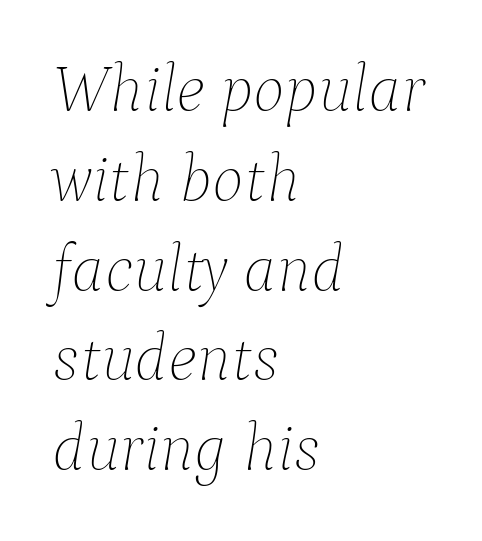
Q: Is the text bold? A: No.
Q: Is the text italic (slanted)? A: Yes, it leans right by about 9 degrees.
Q: Is the text underlined? A: No.
Q: How is the paragraph aligned? A: Left-aligned.
Q: Is the spacing between letters normal or unusually wide? A: Normal.
Q: Is the spacing between lines tight, normal or loose? A: Normal.
Q: Width (condensed, normal, or wide)? A: Normal.
Q: Stroke contrast? A: Low.
Q: x-height? A: Medium.
Q: Monospaced? A: No.
